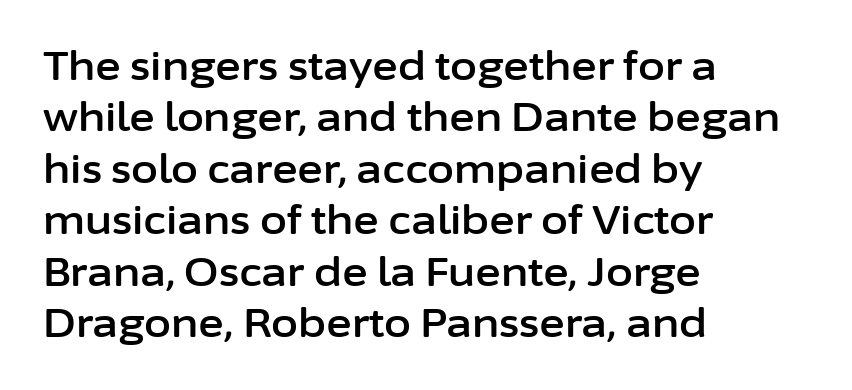
{"serif": "no", "italic": "no", "width": "normal", "stroke_contrast": "low", "x_height": "medium", "monospaced": "no", "underline": "no", "align": "left", "line_spacing": "normal", "line_spacing_ratio": 1.32, "letter_spacing": "normal", "letter_spacing_em": 0.0, "glyph_px": 39}
